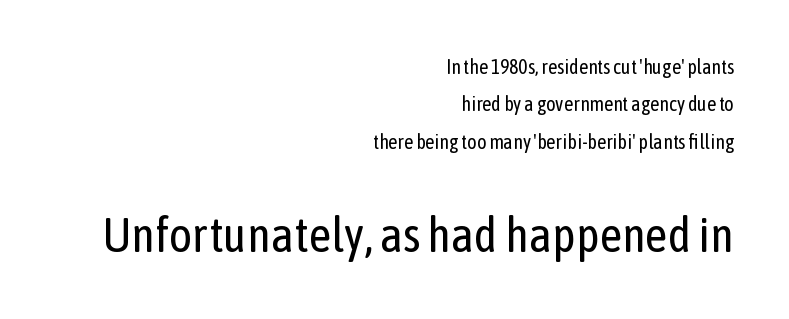
Regarding serifs, this sample does without them. Upright lettering throughout. This sample is right-justified, so line beginnings fall wherever the words allow. Does the bottom block carry the larger type? Yes, it does.
